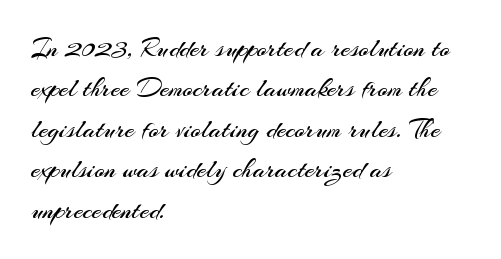
Q: Is the text bold? A: No.
Q: Is the text italic (slanted)? A: Yes.
Q: Is the text underlined? A: No.
Q: How is the paragraph aligned? A: Left-aligned.
Q: Is the spacing between letters normal or unusually wide? A: Normal.
Q: Is the spacing between lines tight, normal or loose? A: Normal.
